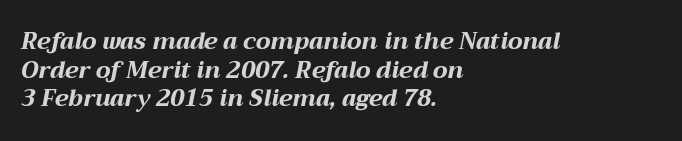
The image shows 23 px bold type, italic (leaning right); set left-aligned, line spacing 1.24x, normal letter spacing, not underlined.
